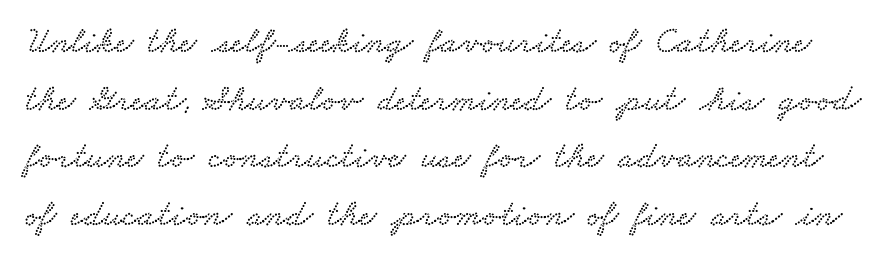
The image shows 37 px wide serif type; set normal line spacing (1.56x), normal letter spacing, not underlined; low stroke contrast and a small x-height.
